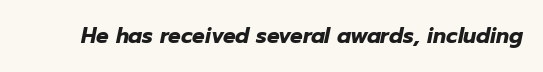
Q: Is the text bold? A: Yes.
Q: Is the text italic (slanted)? A: Yes, it leans right by about 12 degrees.
Q: Is the text underlined? A: No.
Q: Is the spacing between letters normal or unusually wide? A: Normal.
